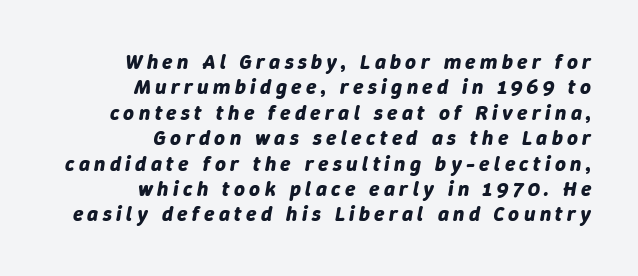
The lines are quadded right. In terms of letterspacing, this is a distinctly airy, spread setting. The sample has been set heavy, in full bold. The string is rendered with underlining switched off. You can tell it's italic because the verticals aren't actually vertical.
